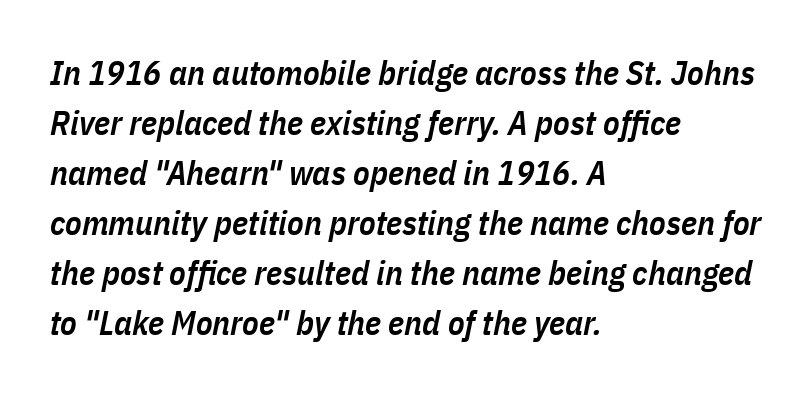
The image shows 34 px semibold, condensed type, italic (leaning right); set left-aligned, normal line spacing (1.47x), normal letter spacing, not underlined; low stroke contrast and a medium x-height.
